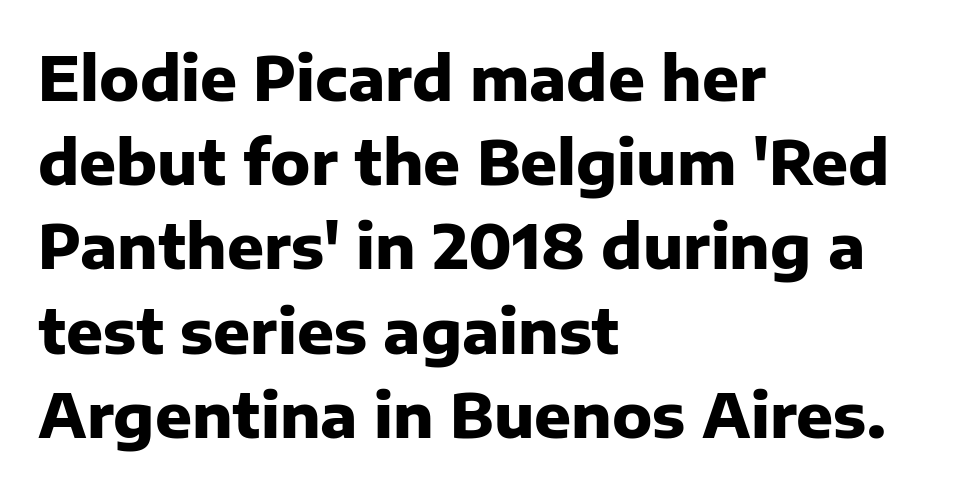
The image shows 61 px heavy sans-serif type, upright; set left-aligned, normal line spacing (1.38x), normal letter spacing, not underlined; low stroke contrast and a medium x-height.
